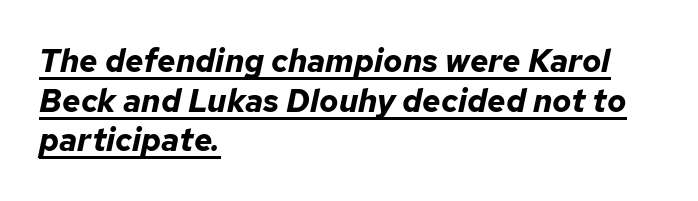
Q: Is the text bold? A: Yes.
Q: Is the text italic (slanted)? A: Yes, it leans right by about 12 degrees.
Q: Is the text underlined? A: Yes.
Q: How is the paragraph aligned? A: Left-aligned.
Q: Is the spacing between letters normal or unusually wide? A: Normal.
Q: Width (condensed, normal, or wide)? A: Normal.
Q: Stroke contrast? A: Low.
Q: x-height? A: Medium.
Q: Monospaced? A: No.
